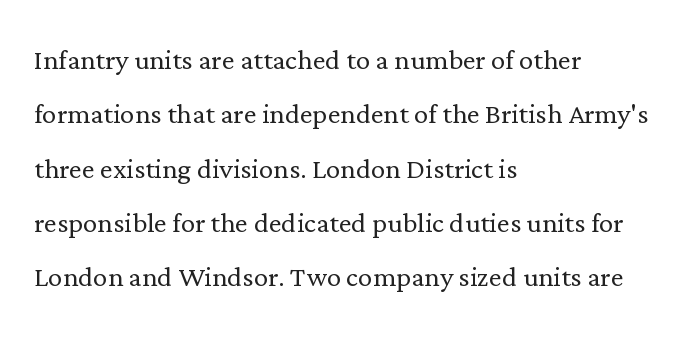
Q: Is the text bold? A: No.
Q: Is the text italic (slanted)? A: No, it is upright.
Q: Is the typeface a serif or a sans-serif typeface? A: Serif.
Q: Is the text underlined? A: No.
Q: How is the paragraph aligned? A: Left-aligned.
Q: Is the spacing between letters normal or unusually wide? A: Normal.
Q: Is the spacing between lines tight, normal or loose? A: Normal.
Q: Width (condensed, normal, or wide)? A: Normal.
Q: Stroke contrast? A: Low.
Q: x-height? A: Medium.
Q: Monospaced? A: No.
